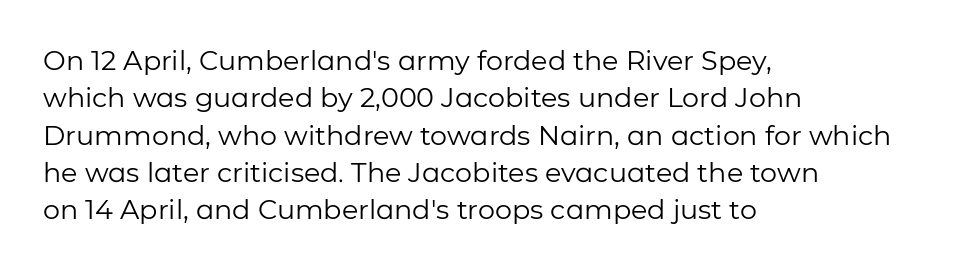
The image shows 27 px text type, upright; set left-aligned, normal line spacing (1.38x), normal letter spacing, not underlined.
